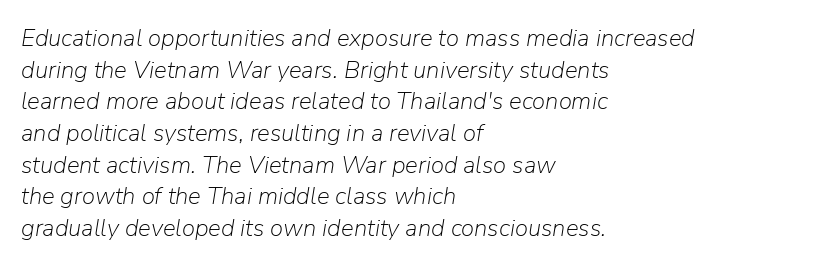
Compared with typical body copy, the letter spacing here is the same. Vertical spacing — default. The font's italic variant was chosen for this text. The space beneath each line is pristine and unruled.
